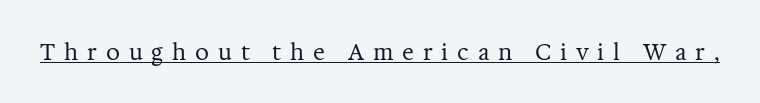
The passage shown is underscored from start to finish. Quick note: not italic, upright. On a weight scale, this lands at 450 or below. Short note: letters widely spaced.
